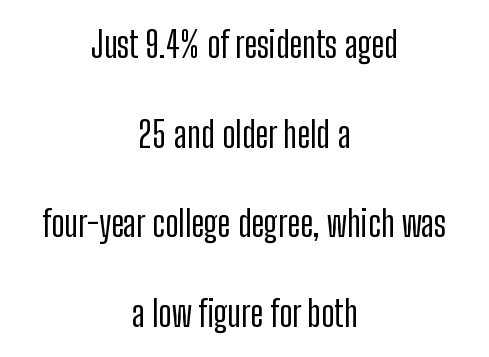
The image shows 36 px condensed sans-serif type, upright; set centered, loose line spacing (2.49x), normal letter spacing, not underlined; low stroke contrast and a medium x-height.
